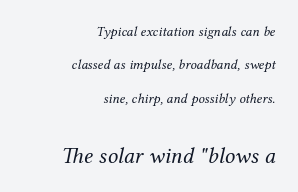
This is not heavy type; no bold has been used. Reading down the block, your eye finds every line finishing at a fixed right position. The zone under the glyphs is completely vacant. In terms of letterspacing, this is plain default setting. Top chunk: small. Bottom chunk: large. Regarding leading, the lines here are spaced well apart.
